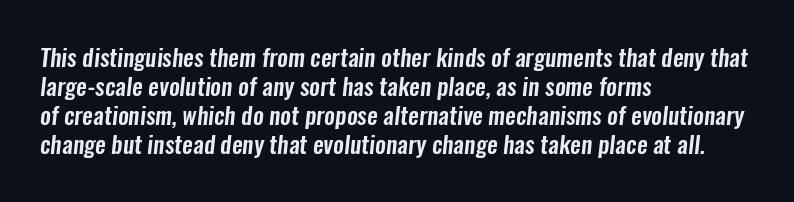
Q: Is the text underlined? A: No.
Q: How is the paragraph aligned? A: Left-aligned.
Q: Is the spacing between letters normal or unusually wide? A: Normal.
